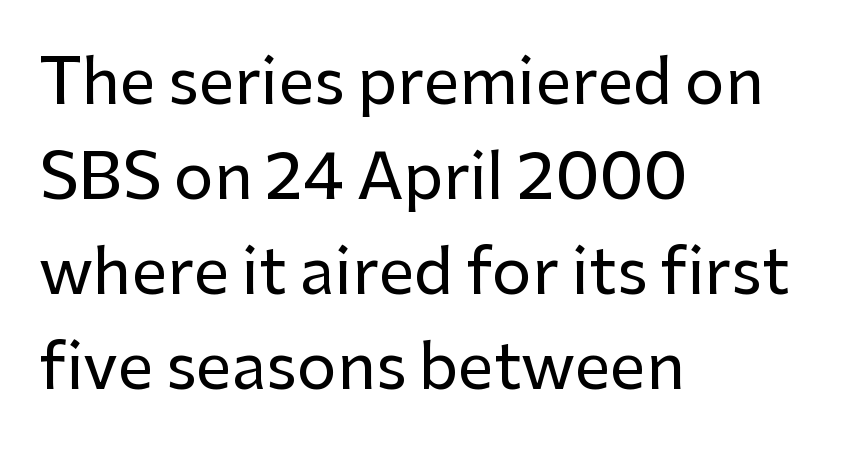
No word sits above an underline. Alignment: flush left. Check where the strokes stop: nothing finishes them off — pure sans. This is the regular roman posture of the typeface.
